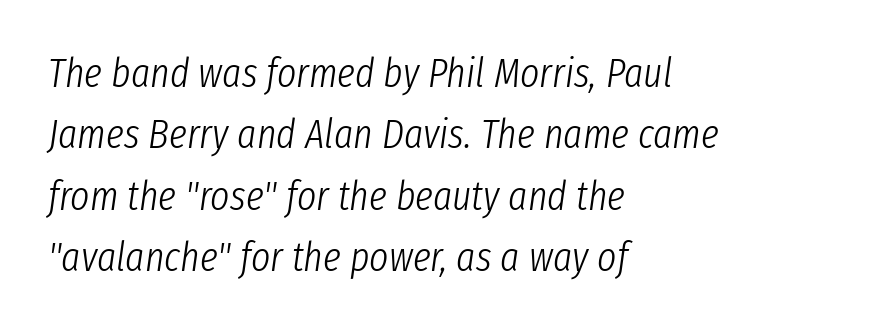
Q: Is the text bold? A: No.
Q: Is the text italic (slanted)? A: Yes, it leans right by about 8 degrees.
Q: Is the text underlined? A: No.
Q: How is the paragraph aligned? A: Left-aligned.
Q: Is the spacing between letters normal or unusually wide? A: Normal.
Q: Is the spacing between lines tight, normal or loose? A: Normal.
Q: Width (condensed, normal, or wide)? A: Condensed.
Q: Stroke contrast? A: Low.
Q: x-height? A: Medium.
Q: Monospaced? A: No.
